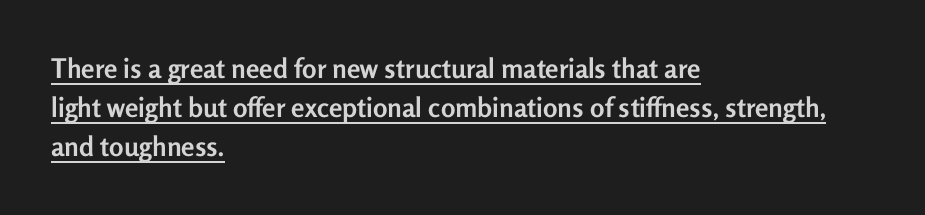
Q: Is the text bold? A: Yes.
Q: Is the text italic (slanted)? A: No, it is upright.
Q: Is the text underlined? A: Yes.
Q: How is the paragraph aligned? A: Left-aligned.
Q: Is the spacing between letters normal or unusually wide? A: Normal.
Q: Is the spacing between lines tight, normal or loose? A: Normal.
